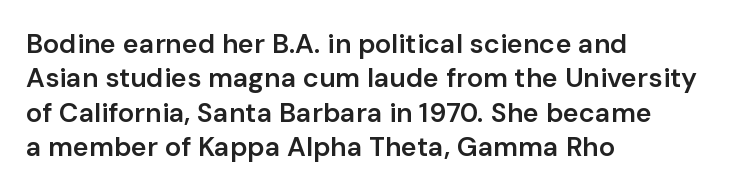
Q: Is the text bold? A: Semi-bold.
Q: Is the text italic (slanted)? A: No, it is upright.
Q: Is the text underlined? A: No.
Q: How is the paragraph aligned? A: Left-aligned.
Q: Is the spacing between letters normal or unusually wide? A: Normal.
Q: Is the spacing between lines tight, normal or loose? A: Normal.
